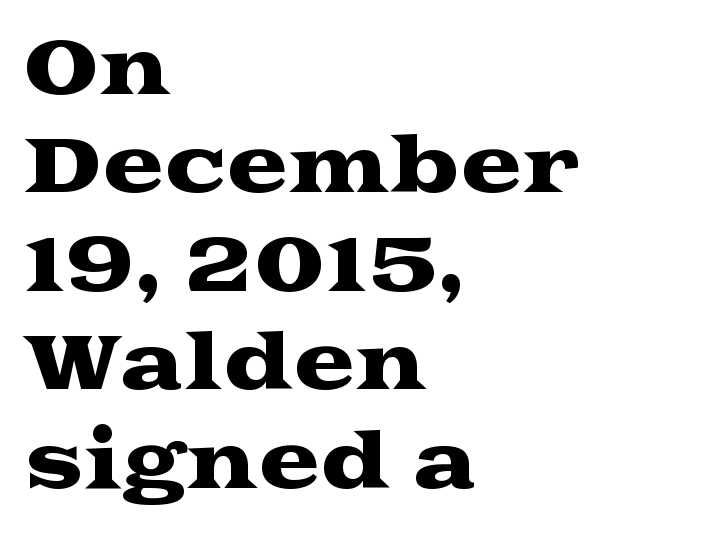
Q: Is the text italic (slanted)? A: No, it is upright.
Q: Is the typeface a serif or a sans-serif typeface? A: Serif.
Q: Is the text underlined? A: No.
Q: How is the paragraph aligned? A: Left-aligned.
Q: Is the spacing between letters normal or unusually wide? A: Normal.
Q: Is the spacing between lines tight, normal or loose? A: Normal.
Q: Width (condensed, normal, or wide)? A: Wide.
Q: Stroke contrast? A: Medium.
Q: x-height? A: Medium.
Q: Monospaced? A: No.
